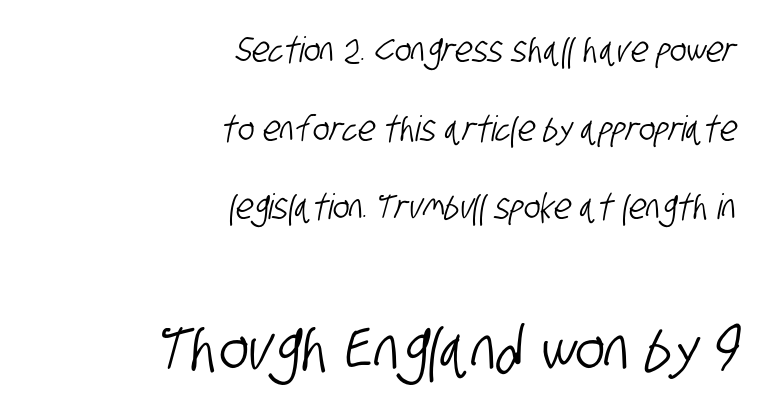
Q: Is the typeface a serif or a sans-serif typeface? A: Sans-serif.
Q: Is the text underlined? A: No.
Q: How is the paragraph aligned? A: Right-aligned.
Q: Is the spacing between letters normal or unusually wide? A: Normal.
Q: Is the spacing between lines tight, normal or loose? A: Loose.
Q: Which block of text is set in a larger size, the first (top) or the second (bottom)? A: The second (bottom) one.
Q: Width (condensed, normal, or wide)? A: Condensed.
Q: Stroke contrast? A: Low.
Q: x-height? A: Large.
Q: Monospaced? A: No.
